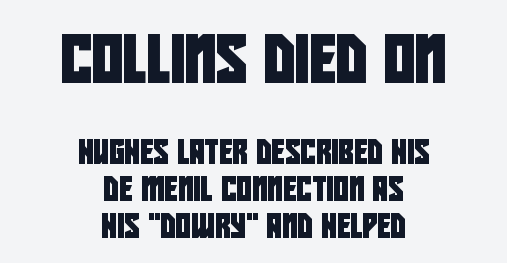
The image shows 48 px condensed sans-serif type; set centered, normal line spacing (1.54x), normal letter spacing, not underlined; the first (top) block is 2.0x larger; low stroke contrast and a large x-height.
